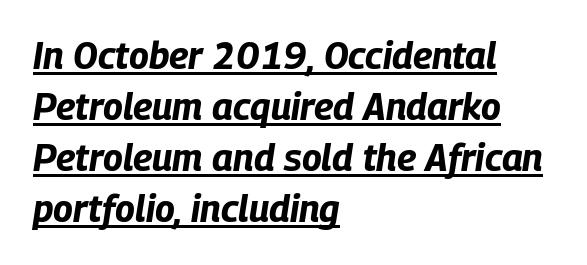
{"italic": "yes", "lean": "right", "slant_degrees": 9, "bold": "yes", "weight": "bold", "width": "condensed", "stroke_contrast": "low", "x_height": "large", "monospaced": "no", "underline": "yes", "align": "left", "line_spacing": "normal", "line_spacing_ratio": 1.38, "letter_spacing": "normal", "letter_spacing_em": 0.0, "glyph_px": 37}
